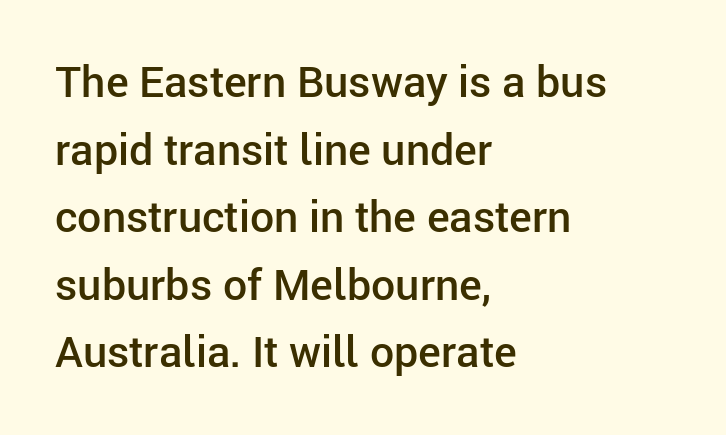
The image shows 43 px semibold sans-serif type, upright; set left-aligned, normal line spacing (1.57x), normal letter spacing, not underlined; low stroke contrast and a medium x-height.
